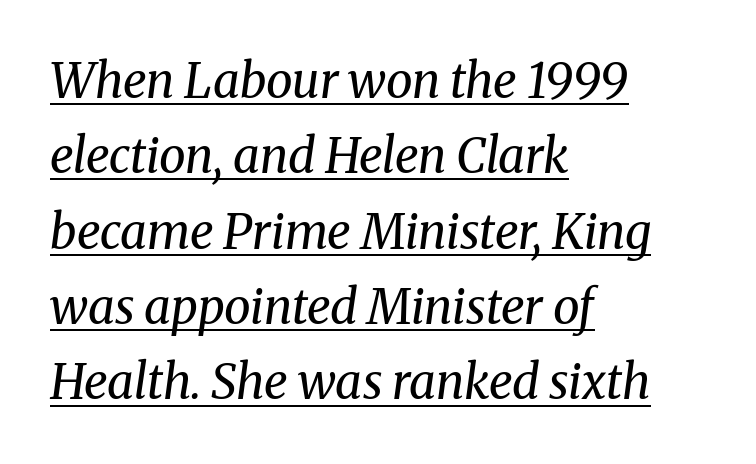
The paragraph has a hard left edge and a soft right edge. Note the varied advance widths — an 'i' is clearly narrower than an 'm'. In terms of leading, this rendering sits right in the middle. Vertical stems look standard width or narrower in stroke.
